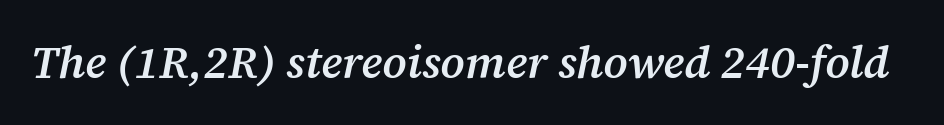
Q: Is the text bold? A: Semi-bold.
Q: Is the text italic (slanted)? A: Yes, it leans right by about 12 degrees.
Q: Is the typeface a serif or a sans-serif typeface? A: Serif.
Q: Is the text underlined? A: No.
Q: Is the spacing between letters normal or unusually wide? A: Normal.
Q: Width (condensed, normal, or wide)? A: Normal.
Q: Stroke contrast? A: Medium.
Q: x-height? A: Medium.
Q: Monospaced? A: No.
